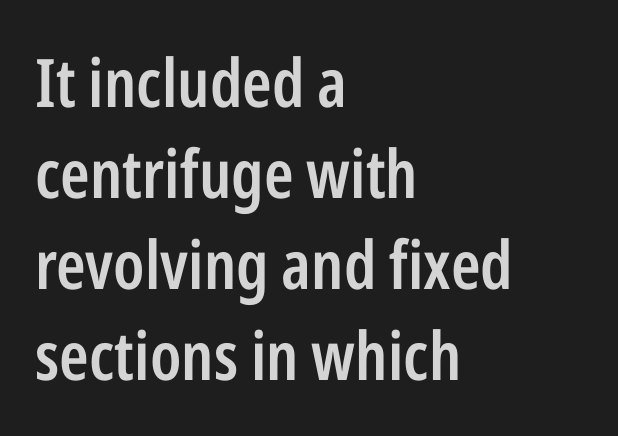
The image shows 67 px semibold, condensed sans-serif type, upright; set left-aligned, normal line spacing (1.36x), normal letter spacing, not underlined; low stroke contrast and a medium x-height.
